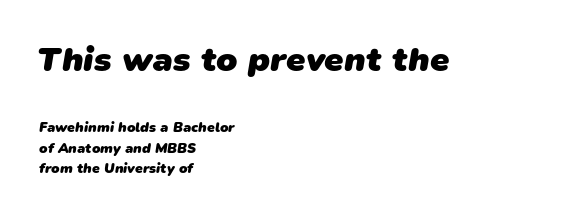
{"serif": "no", "bold": "yes", "weight": "heavy", "width": "normal", "stroke_contrast": "low", "x_height": "medium", "monospaced": "no", "underline": "no", "align": "left", "line_spacing": "normal", "line_spacing_ratio": 1.48, "letter_spacing": "normal", "letter_spacing_em": 0.0, "larger_block": "first", "size_ratio": 2.5, "glyph_px": 35}
